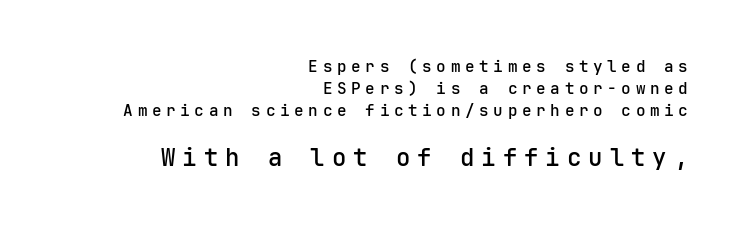
Typographic density is moderately raised because the face is semibold. Whoever set this made the second block the dominant, larger element. Bare-footed words on every line. Every character sits straight up, as roman type does.
